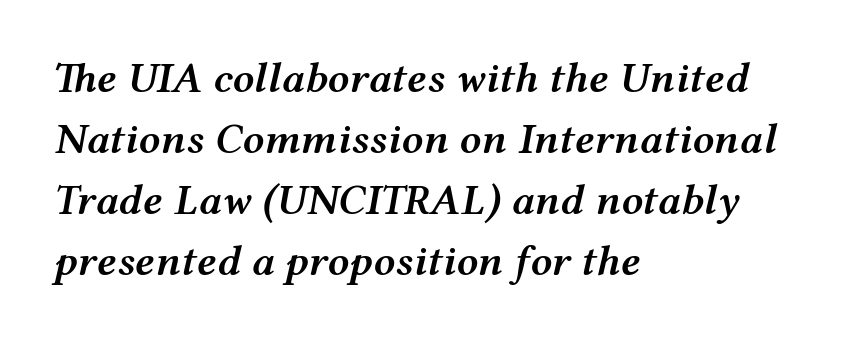
Rows of type keep a routine distance in the vertical direction. The glyphs are unaccompanied by any horizontal stroke below them. Compared with ordinary roman type, these characters are visibly tilted. Typesetter's note: demi weight, one step under bold.
